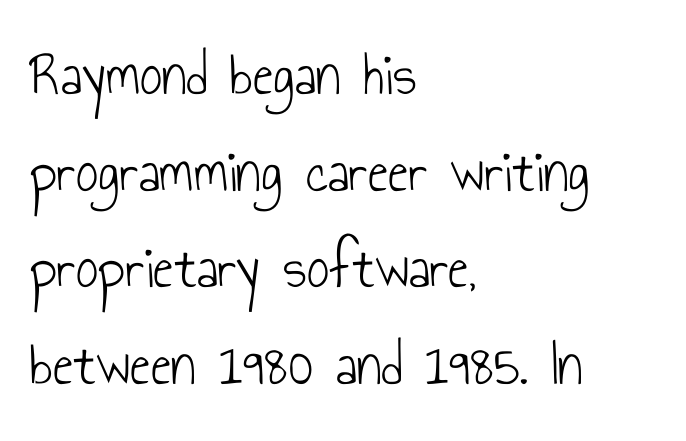
The image shows 62 px light, condensed sans-serif type, upright; set left-aligned, normal line spacing (1.56x), normal letter spacing, not underlined; low stroke contrast and a small x-height.
